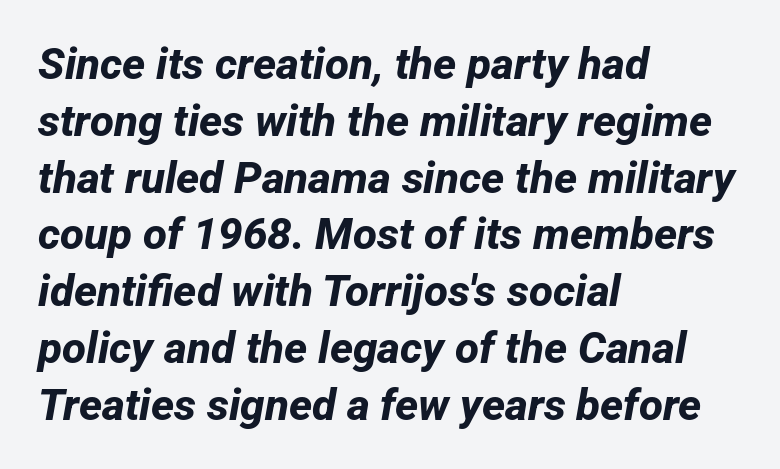
Q: Is the text bold? A: Yes.
Q: Is the typeface a serif or a sans-serif typeface? A: Sans-serif.
Q: Is the text underlined? A: No.
Q: How is the paragraph aligned? A: Left-aligned.
Q: Is the spacing between letters normal or unusually wide? A: Normal.
Q: Is the spacing between lines tight, normal or loose? A: Normal.
Q: Width (condensed, normal, or wide)? A: Normal.
Q: Stroke contrast? A: Low.
Q: x-height? A: Medium.
Q: Monospaced? A: No.
